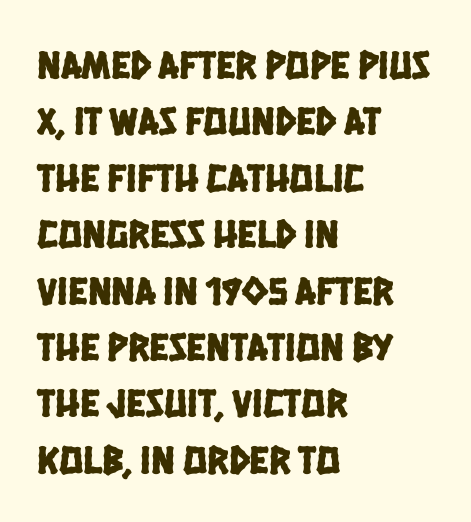
The image shows 40 px condensed sans-serif type; set left-aligned, normal line spacing (1.41x), normal letter spacing, not underlined; low stroke contrast and a large x-height.
